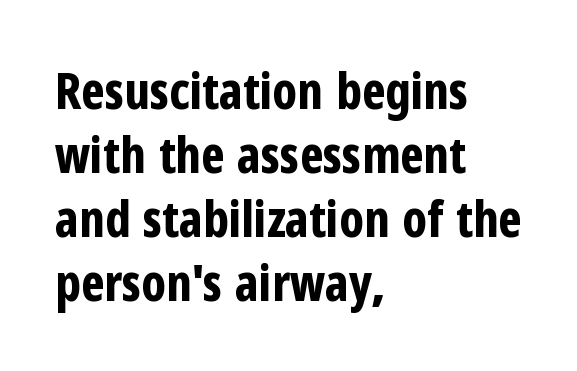
The image shows 50 px bold, condensed sans-serif type, upright; set left-aligned, normal line spacing (1.28x), normal letter spacing, not underlined; low stroke contrast and a medium x-height.
